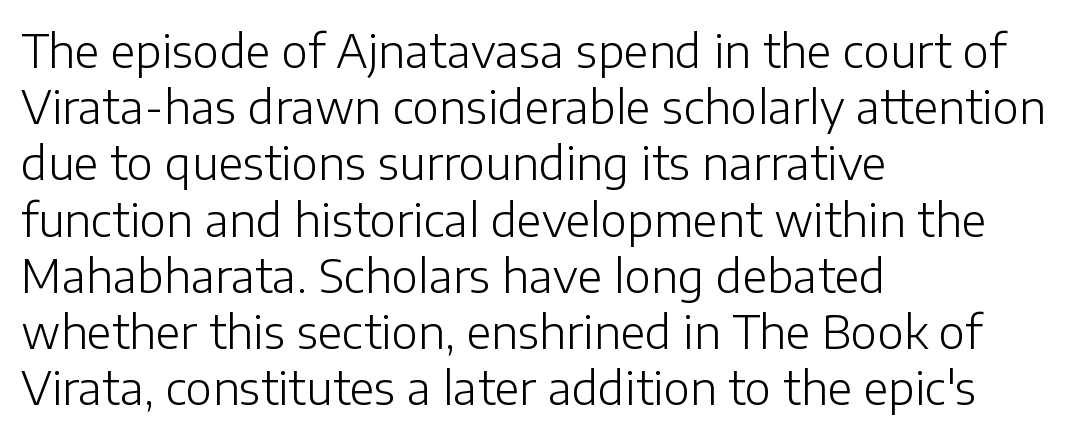
The image shows 45 px light sans-serif type, upright; set left-aligned, normal line spacing (1.25x), normal letter spacing, not underlined; low stroke contrast and a medium x-height.
